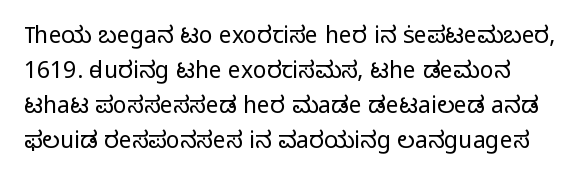
Q: Is the text bold? A: No.
Q: Is the text italic (slanted)? A: No, it is upright.
Q: Is the text underlined? A: No.
Q: Is the spacing between letters normal or unusually wide? A: Normal.
Q: Is the spacing between lines tight, normal or loose? A: Normal.
